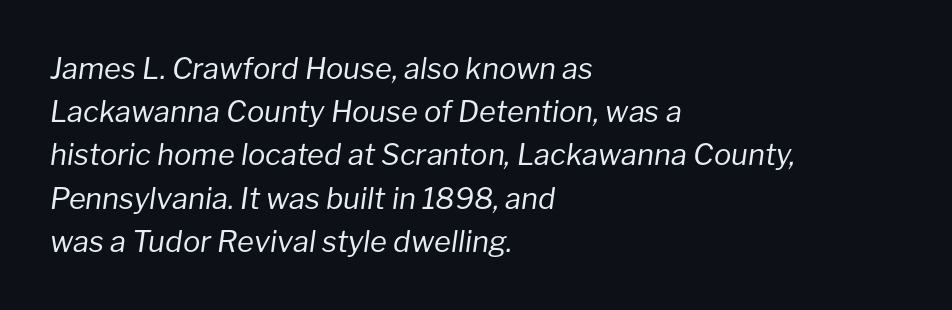
Q: Is the text bold? A: No.
Q: Is the text italic (slanted)? A: Yes, it leans right by about 8 degrees.
Q: Is the text underlined? A: No.
Q: How is the paragraph aligned? A: Left-aligned.
Q: Is the spacing between letters normal or unusually wide? A: Normal.
Q: Is the spacing between lines tight, normal or loose? A: Normal.
Q: Width (condensed, normal, or wide)? A: Normal.
Q: Stroke contrast? A: Low.
Q: x-height? A: Medium.
Q: Monospaced? A: No.
